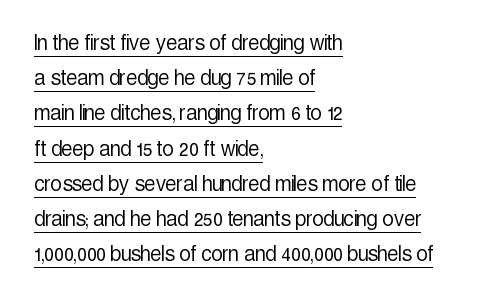
Q: Is the text bold? A: No.
Q: Is the text italic (slanted)? A: No, it is upright.
Q: Is the text underlined? A: Yes.
Q: How is the paragraph aligned? A: Left-aligned.
Q: Is the spacing between letters normal or unusually wide? A: Normal.
Q: Is the spacing between lines tight, normal or loose? A: Normal.
